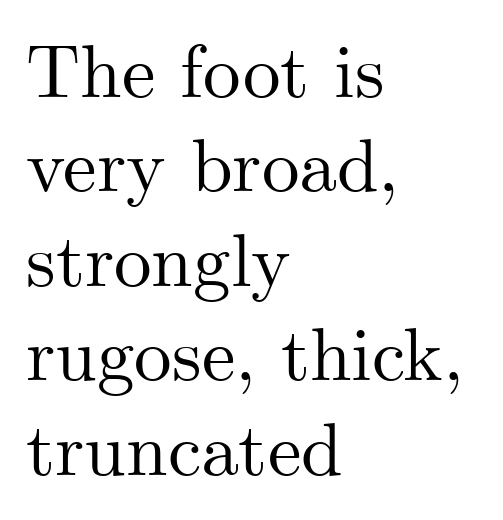
The image shows 75 px serif type, upright; set left-aligned, normal line spacing (1.26x), normal letter spacing, not underlined; medium stroke contrast and a small x-height.
